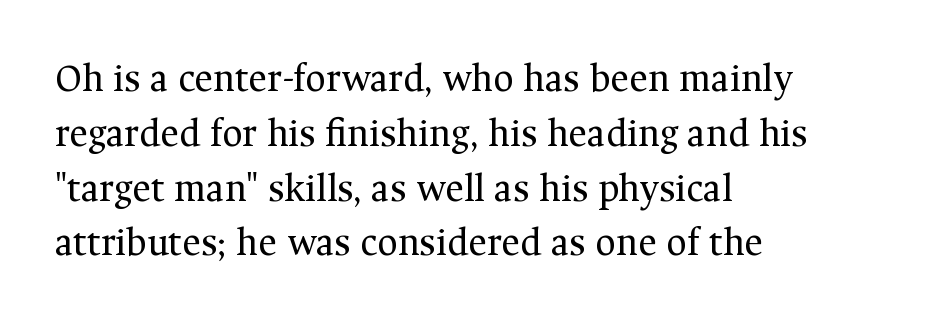
{"serif": "yes", "italic": "no", "bold": "no", "weight": "regular", "width": "normal", "stroke_contrast": "medium", "x_height": "medium", "monospaced": "no", "underline": "no", "align": "left", "line_spacing": "normal", "line_spacing_ratio": 1.37, "letter_spacing": "normal", "letter_spacing_em": 0.0, "glyph_px": 40}
